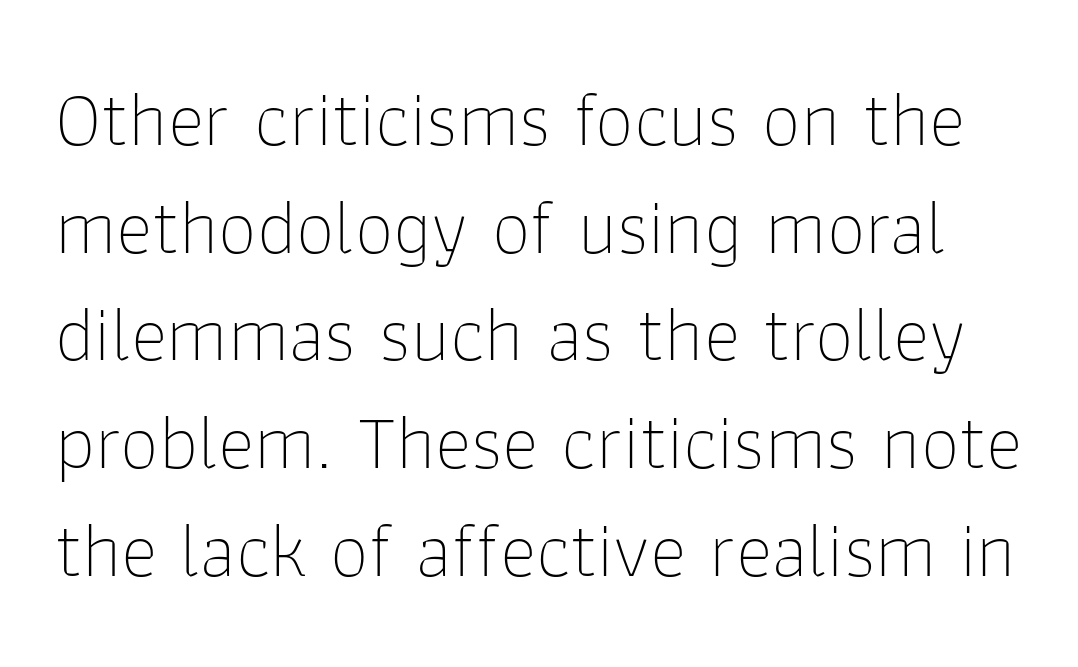
{"serif": "no", "italic": "no", "bold": "no", "weight": "thin", "width": "normal", "stroke_contrast": "low", "x_height": "medium", "monospaced": "no", "underline": "no", "line_spacing": "normal", "line_spacing_ratio": 1.38, "letter_spacing": "normal", "letter_spacing_em": 0.0, "glyph_px": 78}
